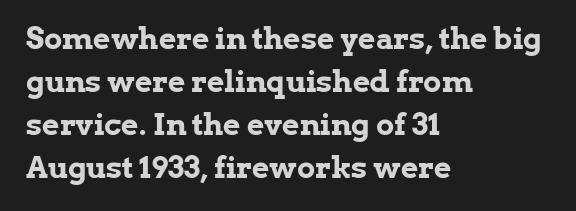
The image shows 30 px bold serif type, upright; set left-aligned, normal line spacing (1.43x), normal letter spacing, not underlined; low stroke contrast and a medium x-height.
